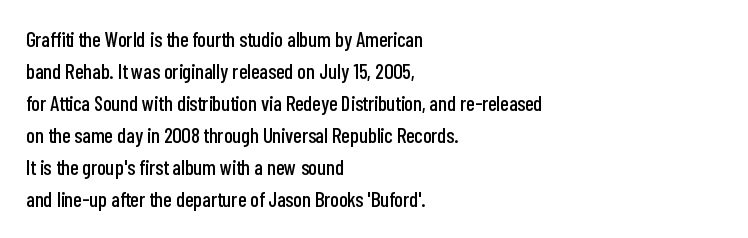
Spacing between characters is what you'd get straight out of the box. This sample is left-justified, so line endings fall wherever the words run out. Has an underline been added? It has not. Evenly set lines give the paragraph a standard silhouette. You can tell it's not italic because the verticals are truly vertical.
